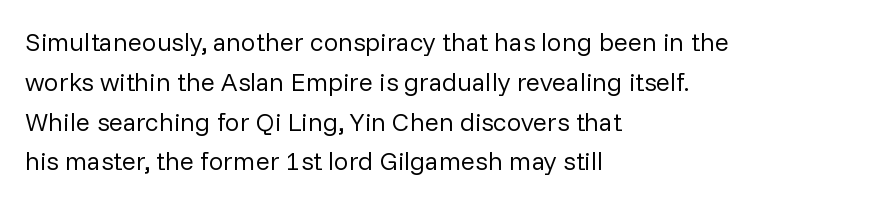
Q: Is the text bold? A: No.
Q: Is the text italic (slanted)? A: No, it is upright.
Q: Is the text underlined? A: No.
Q: How is the paragraph aligned? A: Left-aligned.
Q: Is the spacing between letters normal or unusually wide? A: Normal.
Q: Is the spacing between lines tight, normal or loose? A: Normal.
